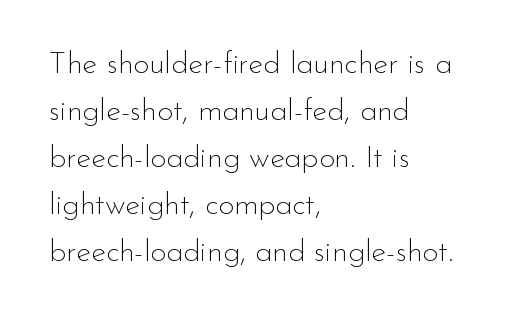
The rendering keeps characters at their native spacing. This block has exactly the height ordinary leading produces. A clean baseline with only descenders dipping below it. No italicization has been applied; the sample stays upright. Is this a heavy cut? Hardly; it is regular or lighter. Each line starts at the same left margin while the right side varies.
